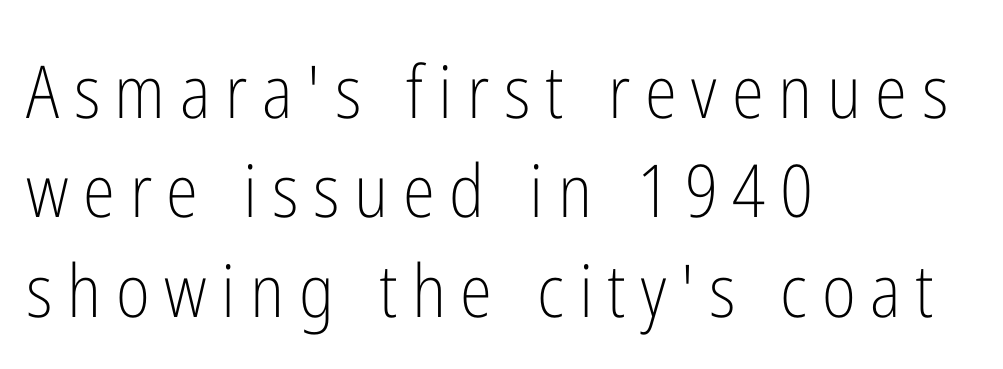
The image shows 73 px light, condensed sans-serif type, upright; set left-aligned, normal line spacing (1.36x), unusually wide letter spacing (+0.2 em), not underlined; low stroke contrast and a medium x-height.
